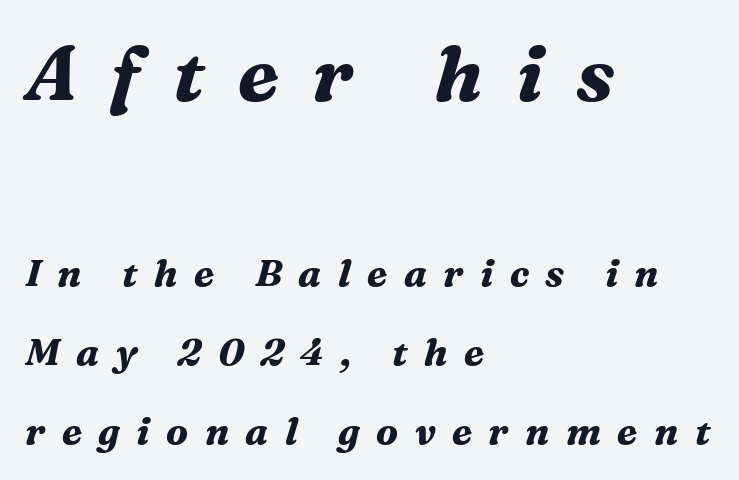
Q: Is the text bold? A: Yes.
Q: Is the text italic (slanted)? A: Yes, it leans right by about 16 degrees.
Q: Is the typeface a serif or a sans-serif typeface? A: Serif.
Q: Is the text underlined? A: No.
Q: How is the paragraph aligned? A: Left-aligned.
Q: Is the spacing between letters normal or unusually wide? A: Unusually wide.
Q: Is the spacing between lines tight, normal or loose? A: Loose.
Q: Which block of text is set in a larger size, the first (top) or the second (bottom)? A: The first (top) one.
Q: Width (condensed, normal, or wide)? A: Normal.
Q: Stroke contrast? A: Medium.
Q: x-height? A: Medium.
Q: Monospaced? A: No.
